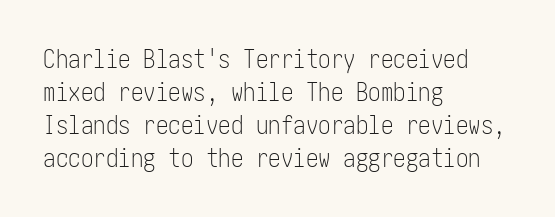
Q: Is the text bold? A: No.
Q: Is the text italic (slanted)? A: No, it is upright.
Q: Is the text underlined? A: No.
Q: How is the paragraph aligned? A: Left-aligned.
Q: Is the spacing between letters normal or unusually wide? A: Normal.
Q: Is the spacing between lines tight, normal or loose? A: Normal.
